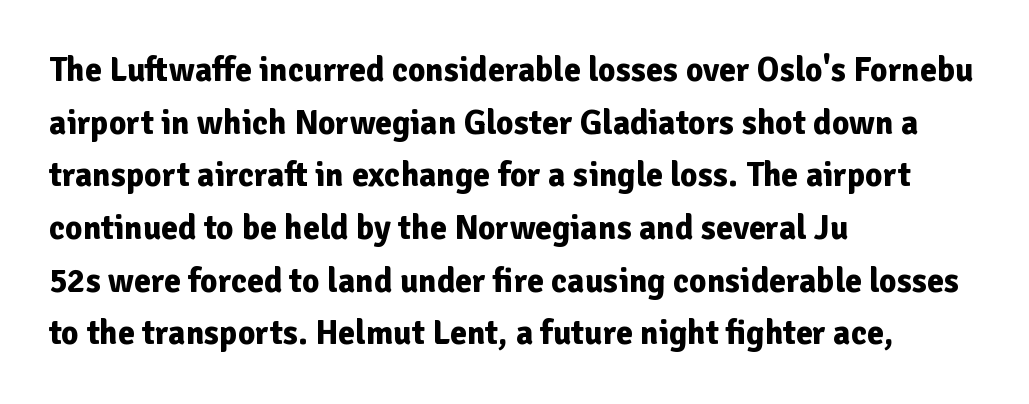
The image shows 34 px bold sans-serif type, upright; set left-aligned, normal line spacing (1.55x), normal letter spacing, not underlined; low stroke contrast and a medium x-height.
